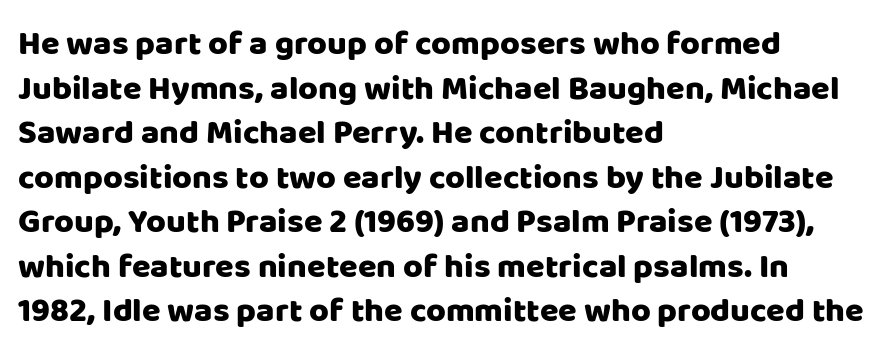
These lines stack with their left ends in a neat column. Look at the tracking — it's just the regular setting, nothing added. The letters carry no serifs — their stems end cleanly without finishing strokes. Varying glyph widths throughout — classic text-font behaviour.
